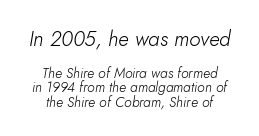
{"italic": "yes", "lean": "right", "slant_degrees": 10, "bold": "no", "underline": "no", "align": "center", "line_spacing": "tight", "line_spacing_ratio": 1.04, "letter_spacing": "normal", "letter_spacing_em": 0.0, "larger_block": "first", "size_ratio": 1.5, "glyph_px": 21}
